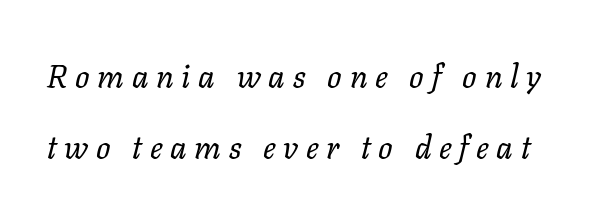
The image shows 32 px regular-weight type, italic (leaning right); set loose line spacing (2.23x), unusually wide letter spacing (+0.24 em), not underlined; low stroke contrast and a medium x-height.
